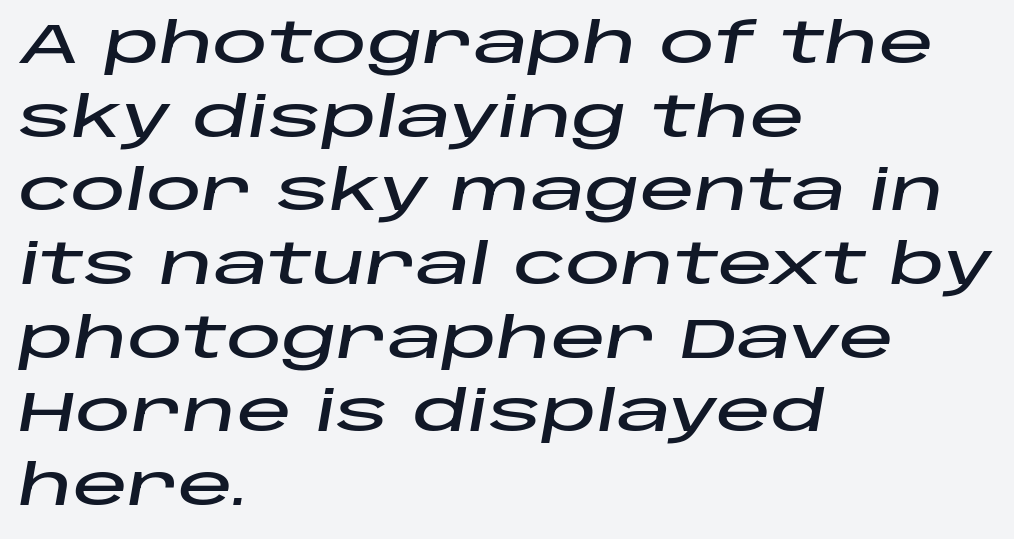
{"italic": "yes", "lean": "right", "slant_degrees": 10, "width": "wide", "stroke_contrast": "low", "x_height": "large", "monospaced": "no", "underline": "no", "align": "left", "line_spacing": "normal", "line_spacing_ratio": 1.34, "letter_spacing": "normal", "letter_spacing_em": 0.0, "glyph_px": 55}
